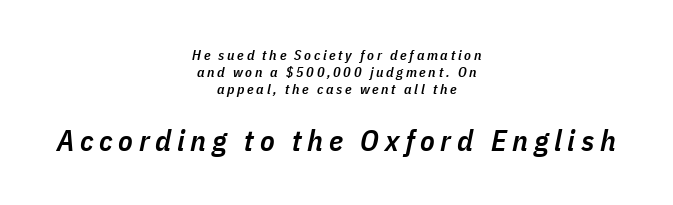
{"italic": "yes", "lean": "right", "slant_degrees": 11, "bold": "semi", "weight": "semibold", "width": "condensed", "stroke_contrast": "low", "x_height": "medium", "monospaced": "no", "underline": "no", "align": "center", "line_spacing_ratio": 1.21, "larger_block": "second", "size_ratio": 2.14, "glyph_px": 30}
